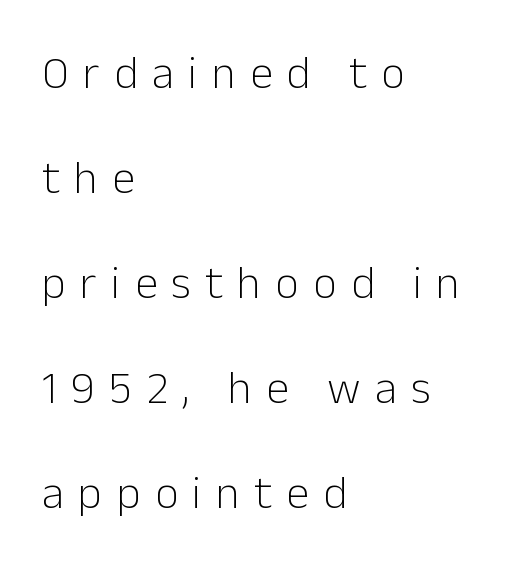
The image shows 46 px light sans-serif type, upright; set left-aligned, loose line spacing (2.28x), unusually wide letter spacing (+0.31 em), not underlined; low stroke contrast and a medium x-height.
